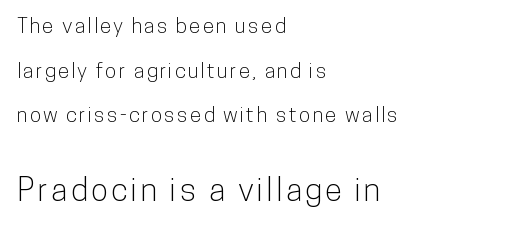
The image shows 32 px condensed sans-serif type, upright; set left-aligned, loose line spacing (2.13x), not underlined; the second (bottom) block is 1.52x larger; low stroke contrast and a medium x-height.
